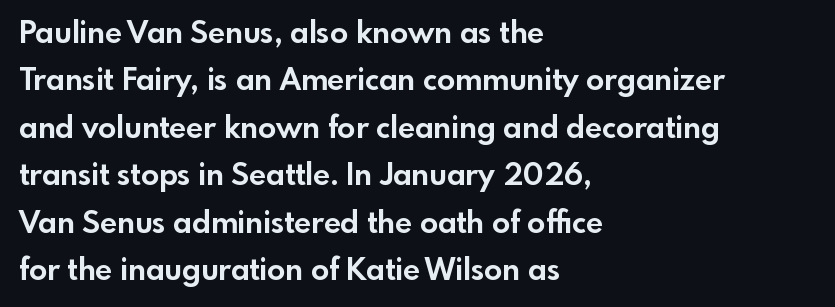
{"serif": "no", "italic": "no", "bold": "yes", "weight": "bold", "width": "normal", "x_height": "small", "monospaced": "no", "underline": "no", "align": "left", "line_spacing": "normal", "line_spacing_ratio": 1.58, "letter_spacing": "normal", "letter_spacing_em": 0.0, "glyph_px": 30}
